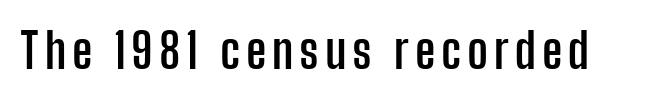
{"serif": "no", "italic": "no", "bold": "yes", "weight": "semibold", "width": "condensed", "stroke_contrast": "low", "x_height": "medium", "monospaced": "no", "underline": "no", "glyph_px": 49}
